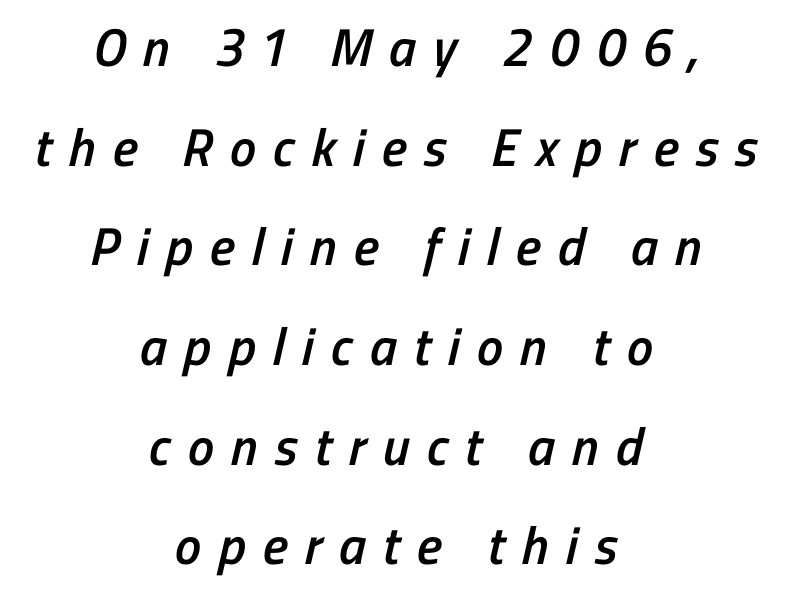
You could only call the tracking loose — the letters float apart. The zone under the glyphs is completely vacant. The passage shown is semibold, sitting just below true bold. Each line is balanced around a shared central axis.
